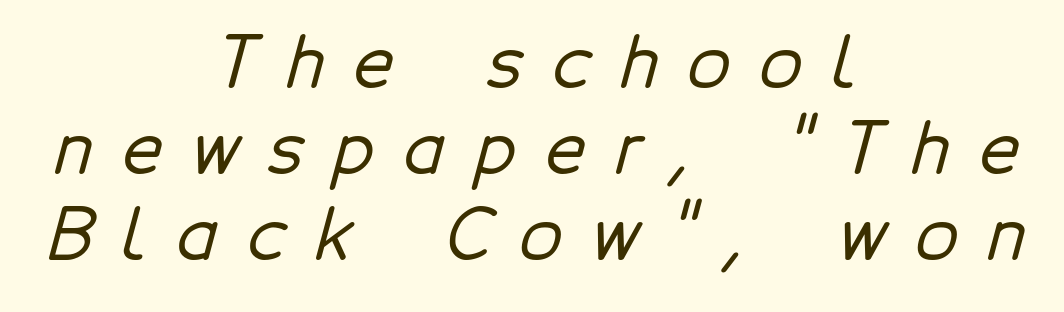
{"serif": "no", "width": "normal", "stroke_contrast": "low", "x_height": "medium", "monospaced": "no", "underline": "no", "align": "center", "line_spacing_ratio": 1.23, "letter_spacing": "wide", "letter_spacing_em": 0.42, "glyph_px": 70}
